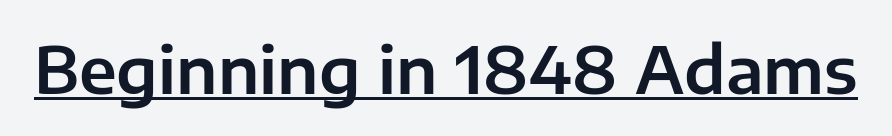
The image shows 65 px sans-serif type, upright; set normal letter spacing, underlined; low stroke contrast and a medium x-height.
